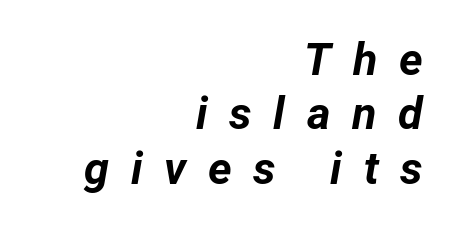
{"italic": "yes", "lean": "right", "slant_degrees": 12, "bold": "yes", "weight": "bold", "width": "normal", "stroke_contrast": "low", "x_height": "medium", "monospaced": "no", "underline": "no", "align": "right", "line_spacing_ratio": 1.21, "letter_spacing": "wide", "letter_spacing_em": 0.48, "glyph_px": 45}
